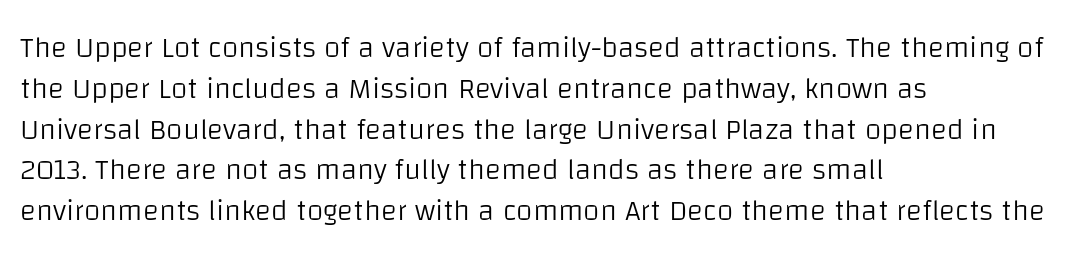
The image shows 30 px light sans-serif type, upright; set left-aligned, normal line spacing (1.36x), normal letter spacing, not underlined; low stroke contrast and a large x-height.
